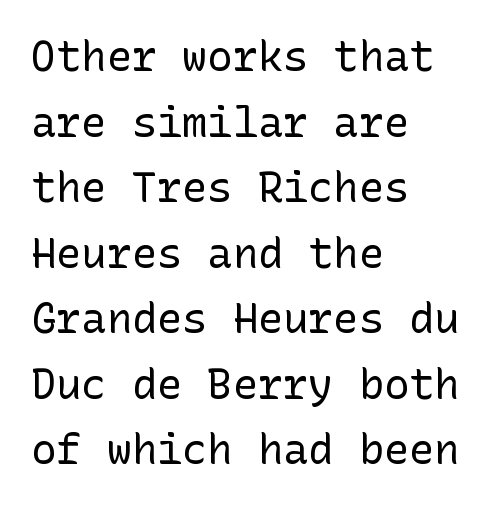
{"serif": "no", "italic": "no", "bold": "no", "weight": "regular", "width": "normal", "stroke_contrast": "low", "x_height": "medium", "underline": "no", "align": "left", "line_spacing": "normal", "line_spacing_ratio": 1.56, "letter_spacing": "normal", "letter_spacing_em": 0.0, "glyph_px": 42}
